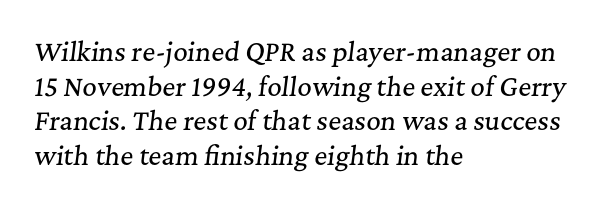
Q: Is the text italic (slanted)? A: Yes, it leans right by about 7 degrees.
Q: Is the text underlined? A: No.
Q: How is the paragraph aligned? A: Left-aligned.
Q: Is the spacing between letters normal or unusually wide? A: Normal.
Q: Is the spacing between lines tight, normal or loose? A: Normal.
